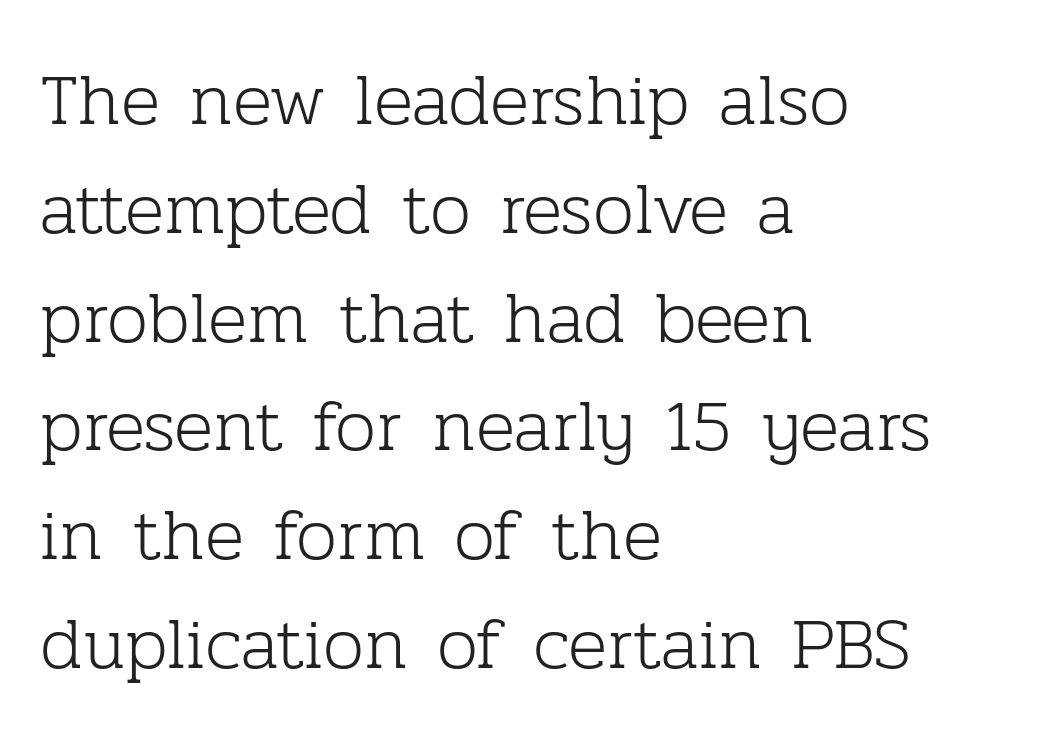
The image shows 73 px light serif type, upright; set left-aligned, normal line spacing (1.49x), normal letter spacing, not underlined; low stroke contrast and a medium x-height.
